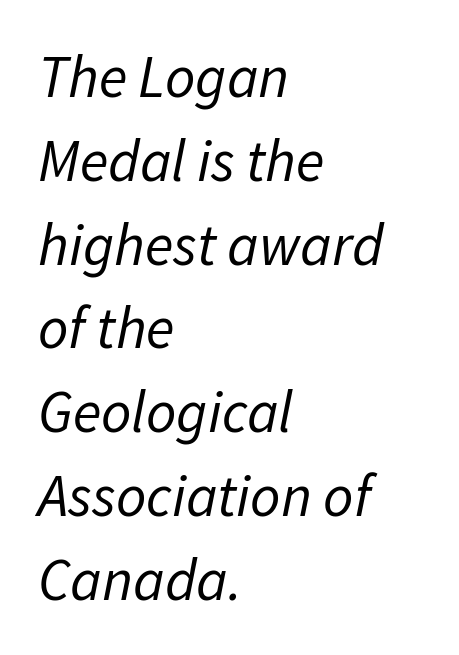
Type without underlining. Looks like regular typesetting: each glyph gets only the width it needs. Layout note: lines flush left. The rendering keeps characters at their native spacing.
